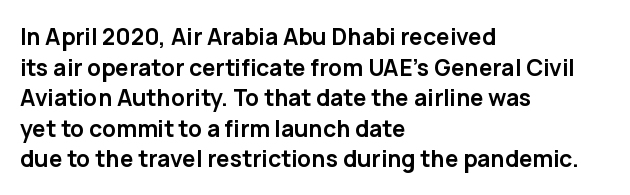
Q: Is the text bold? A: Yes.
Q: Is the text italic (slanted)? A: No, it is upright.
Q: Is the text underlined? A: No.
Q: How is the paragraph aligned? A: Left-aligned.
Q: Is the spacing between letters normal or unusually wide? A: Normal.
Q: Is the spacing between lines tight, normal or loose? A: Normal.
